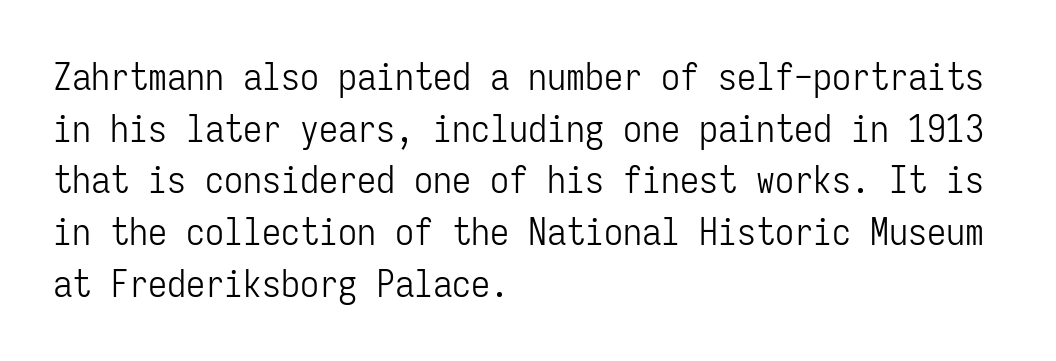
Honestly, the row spacing looks completely unremarkable. Left-aligned paragraph, ragged on the right. Notice how the stems are strictly vertical — no italics here. These glyphs show unthickened strokes, regular width or finer. Looks like terminal output: every glyph gets an equal slot. These lines keep a tight, regular rhythm from letter to letter.
